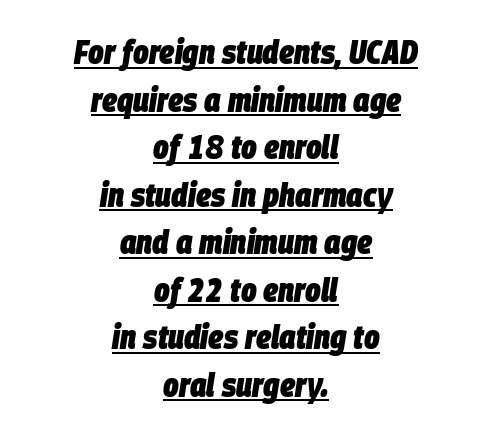
{"italic": "yes", "lean": "right", "slant_degrees": 9, "bold": "yes", "weight": "heavy", "width": "condensed", "stroke_contrast": "low", "x_height": "large", "monospaced": "no", "underline": "yes", "align": "center", "line_spacing": "normal", "line_spacing_ratio": 1.44, "letter_spacing": "normal", "letter_spacing_em": 0.0, "glyph_px": 33}
